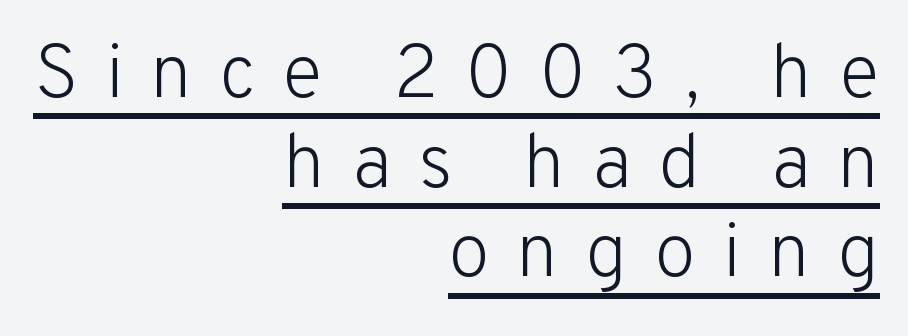
Nope, no serifs anywhere on these letters. Upright lettering throughout. Each word looks stretched out because of the extra space between its letters. Casual observation: everything's shoved over to the right. Looks like regular typesetting: each glyph gets only the width it needs. You can see a thin bar hugging the bottom of the glyphs.
